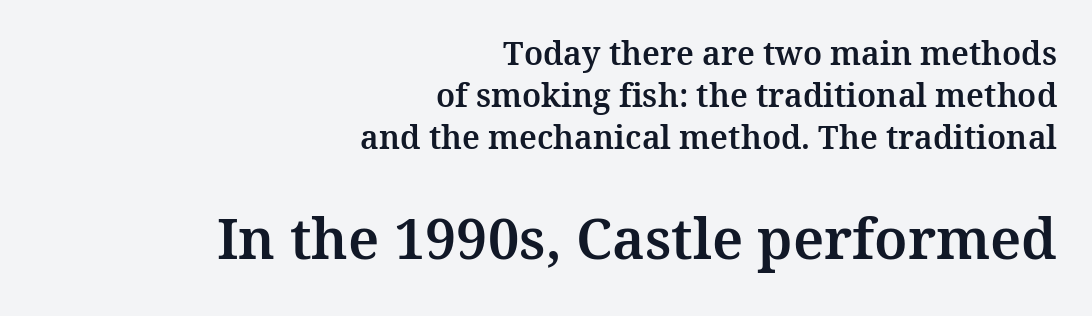
Rows of type keep a routine distance in the vertical direction. Look at the tracking — it's just the regular setting, nothing added. Bare-footed words on every line. The ragged edge is on the left, which tells us the setting is flush right. The more generous point size was reserved for the lower chunk.
